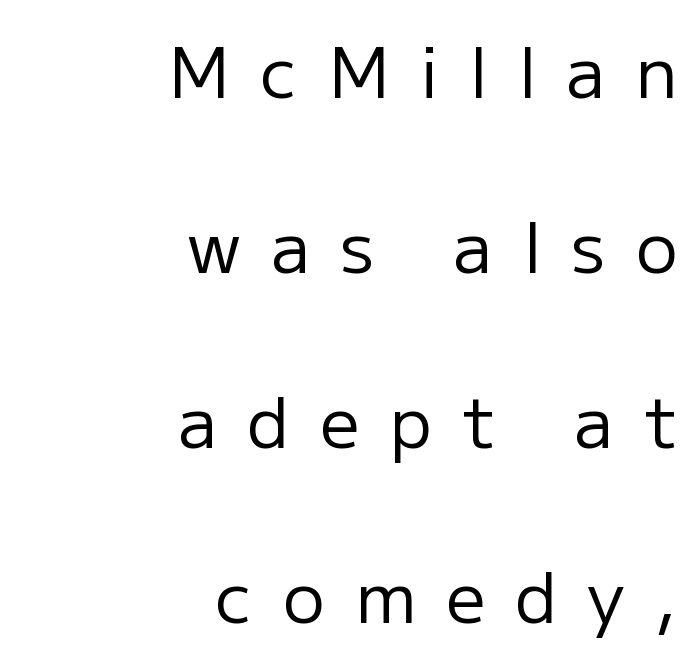
Q: Is the text bold? A: No.
Q: Is the text italic (slanted)? A: No, it is upright.
Q: Is the typeface a serif or a sans-serif typeface? A: Sans-serif.
Q: Is the text underlined? A: No.
Q: How is the paragraph aligned? A: Right-aligned.
Q: Is the spacing between letters normal or unusually wide? A: Unusually wide.
Q: Is the spacing between lines tight, normal or loose? A: Loose.
Q: Width (condensed, normal, or wide)? A: Normal.
Q: Stroke contrast? A: Low.
Q: x-height? A: Medium.
Q: Monospaced? A: No.
